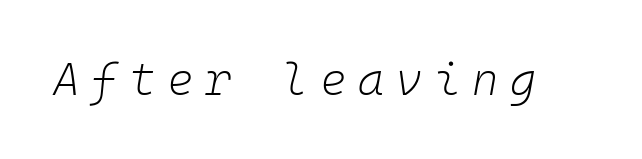
{"italic": "yes", "lean": "right", "slant_degrees": 10, "bold": "no", "weight": "light", "width": "normal", "stroke_contrast": "low", "x_height": "medium", "monospaced": "yes", "underline": "no", "letter_spacing": "wide", "letter_spacing_em": 0.26, "glyph_px": 45}
